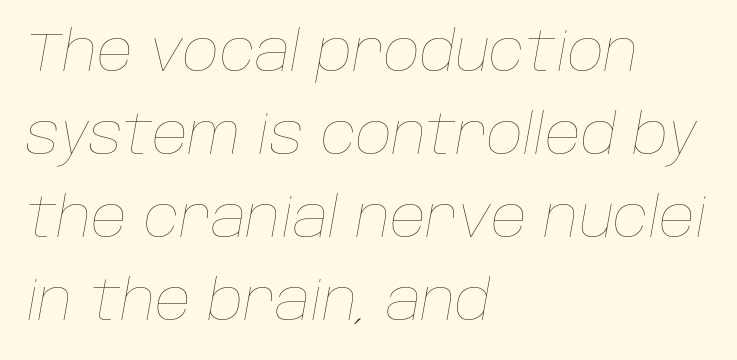
{"italic": "yes", "lean": "right", "slant_degrees": 10, "bold": "no", "weight": "thin", "width": "normal", "stroke_contrast": "low", "x_height": "large", "monospaced": "no", "underline": "no", "align": "left", "line_spacing": "normal", "line_spacing_ratio": 1.48, "letter_spacing": "normal", "letter_spacing_em": 0.0, "glyph_px": 56}
